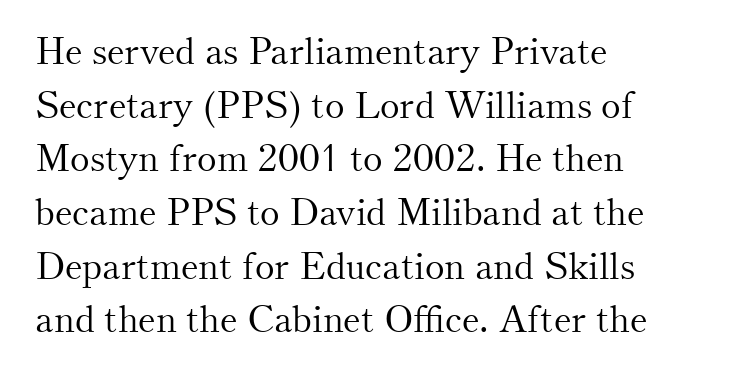
{"serif": "yes", "italic": "no", "bold": "no", "weight": "light", "width": "normal", "stroke_contrast": "medium", "x_height": "small", "monospaced": "no", "underline": "no", "align": "left", "line_spacing": "normal", "line_spacing_ratio": 1.45, "letter_spacing": "normal", "letter_spacing_em": 0.0, "glyph_px": 37}
